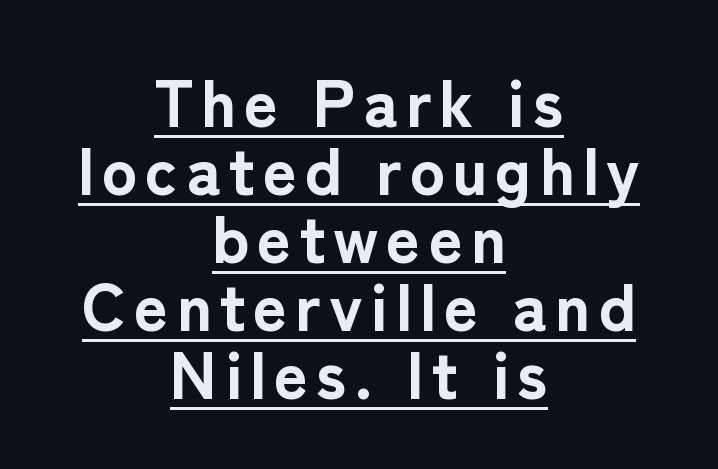
Does the leading feel generous? Not at all — it's pinched. Horizontally, the lines are justified to the midpoint only. Heavy, bold letterforms. A baseline rule has been typeset under these characters. The letters advance in unequal steps, a hallmark of proportional type. A typesetter would mark this as roman, not italic.
